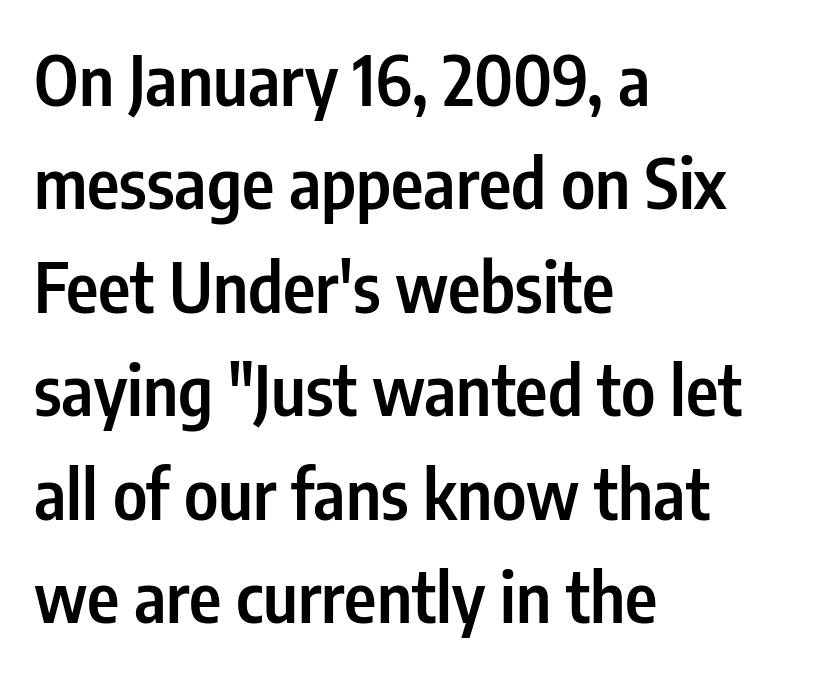
Q: Is the text bold? A: Semi-bold.
Q: Is the text italic (slanted)? A: No, it is upright.
Q: Is the typeface a serif or a sans-serif typeface? A: Sans-serif.
Q: Is the text underlined? A: No.
Q: How is the paragraph aligned? A: Left-aligned.
Q: Is the spacing between letters normal or unusually wide? A: Normal.
Q: Is the spacing between lines tight, normal or loose? A: Normal.
Q: Width (condensed, normal, or wide)? A: Condensed.
Q: Stroke contrast? A: Low.
Q: x-height? A: Medium.
Q: Monospaced? A: No.
